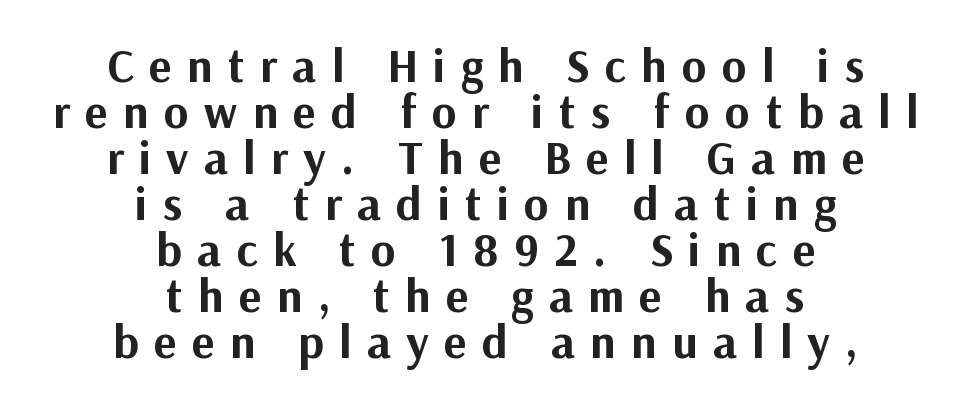
Look at the stroke-to-counter ratio: heavy, a bold. The foot of each line stays bare and open. Is there much room between lines? No — they nearly touch. The letters carry no serifs — their stems end cleanly without finishing strokes.
